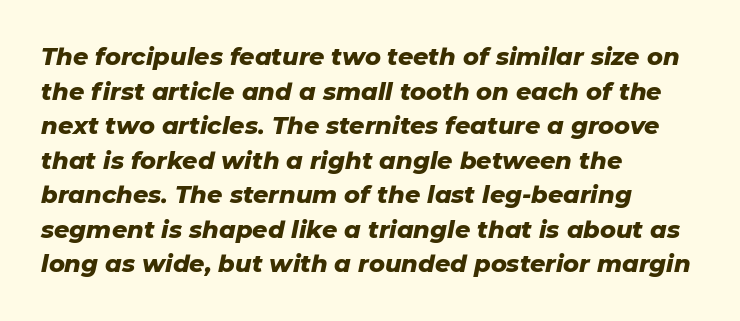
The image shows 24 px bold type, italic (leaning right); set left-aligned, normal line spacing (1.44x), normal letter spacing, not underlined.
